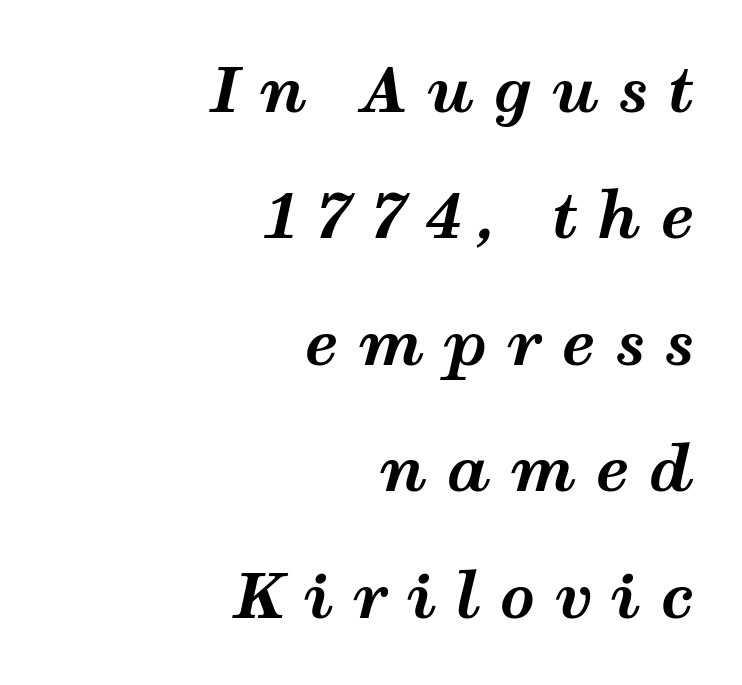
The image shows 62 px bold, wide type, italic (leaning right); set right-aligned, loose line spacing (2.04x), unusually wide letter spacing (+0.31 em), not underlined; medium stroke contrast and a medium x-height.
